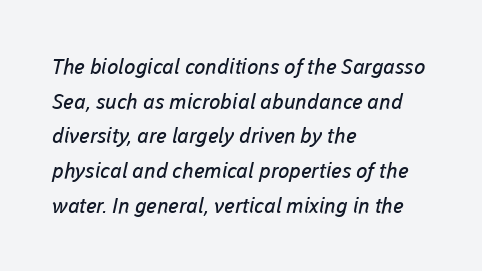
{"bold": "no", "underline": "no", "align": "left", "line_spacing": "normal", "line_spacing_ratio": 1.65, "letter_spacing": "normal", "letter_spacing_em": 0.0, "glyph_px": 21}
